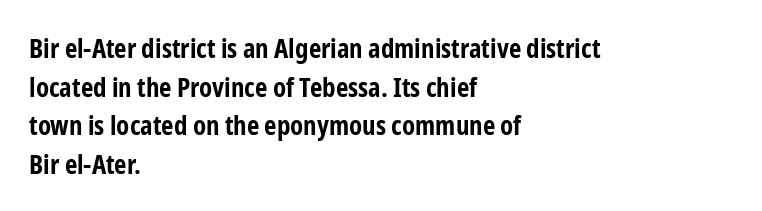
The image shows 27 px bold type, upright; set left-aligned, normal line spacing (1.43x), normal letter spacing, not underlined.
